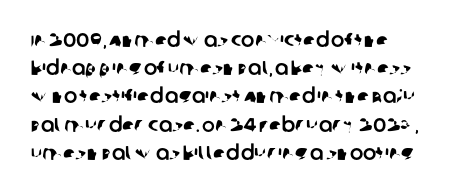
The image shows 20 px text type; set left-aligned, normal line spacing (1.41x), normal letter spacing, not underlined.
